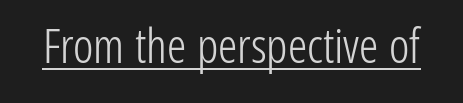
The image shows 48 px light, condensed sans-serif type, upright; set normal letter spacing, underlined; low stroke contrast and a medium x-height.
